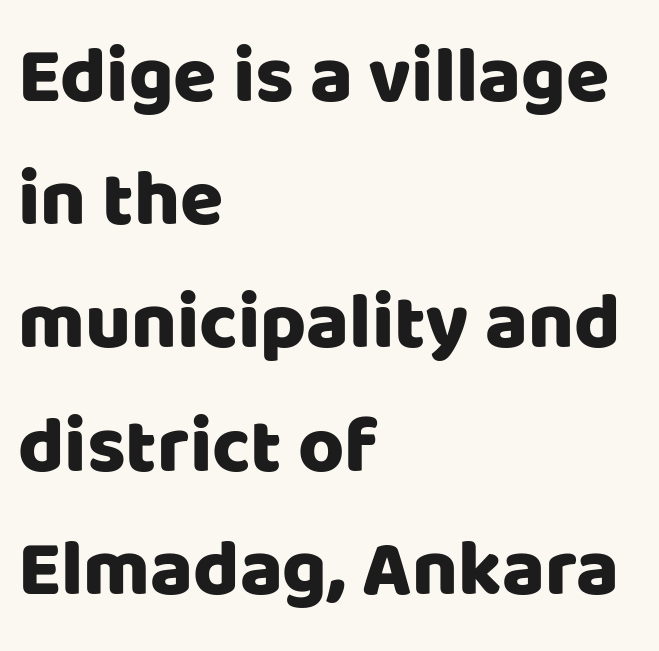
The image shows 79 px sans-serif type, upright; set left-aligned, normal line spacing (1.56x), normal letter spacing, not underlined; low stroke contrast and a large x-height.
